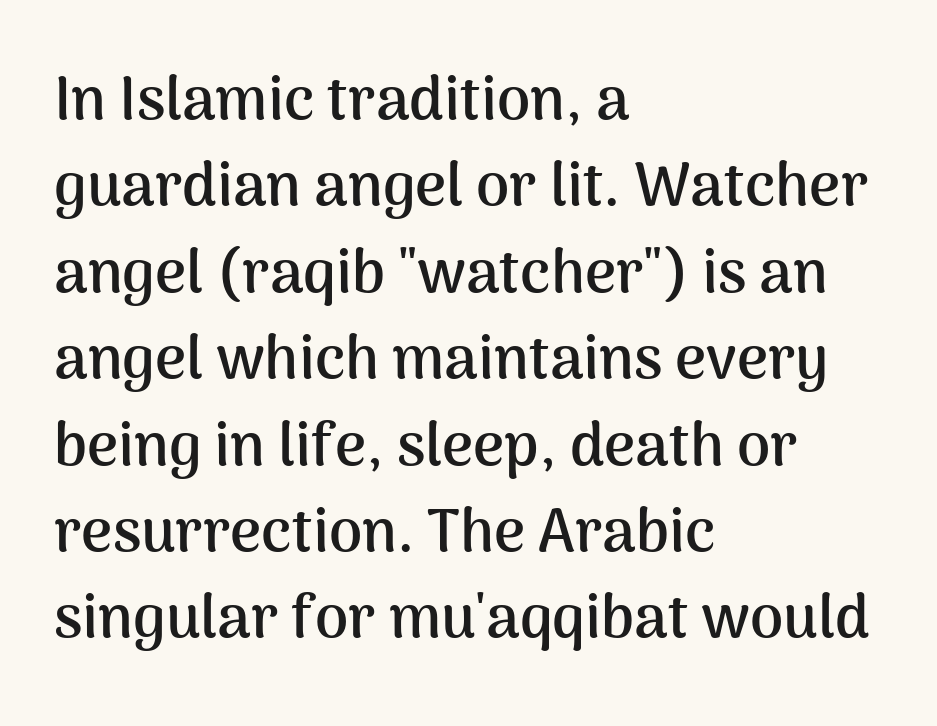
The image shows 60 px semibold sans-serif type, upright; set left-aligned, normal line spacing (1.44x), normal letter spacing, not underlined; medium stroke contrast and a medium x-height.
